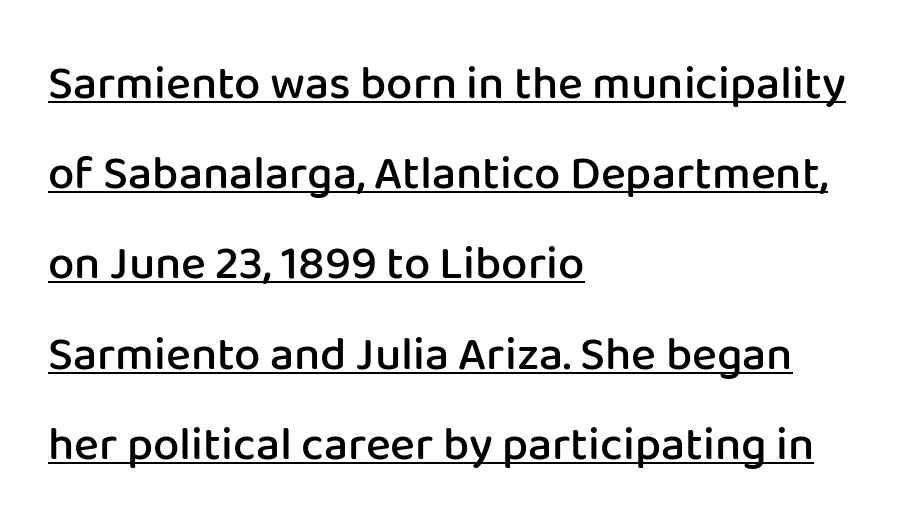
{"serif": "no", "italic": "no", "bold": "semi", "weight": "semibold", "width": "normal", "stroke_contrast": "low", "x_height": "medium", "monospaced": "no", "underline": "yes", "align": "left", "line_spacing": "loose", "line_spacing_ratio": 1.92, "letter_spacing": "normal", "letter_spacing_em": 0.0, "glyph_px": 47}
